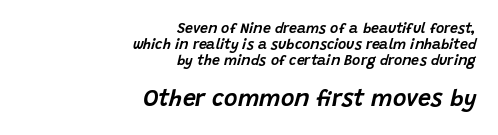
The image shows 23 px text type, italic (leaning right); set right-aligned, tight line spacing (1.15x), normal letter spacing, not underlined; the second (bottom) block is 1.64x larger.
